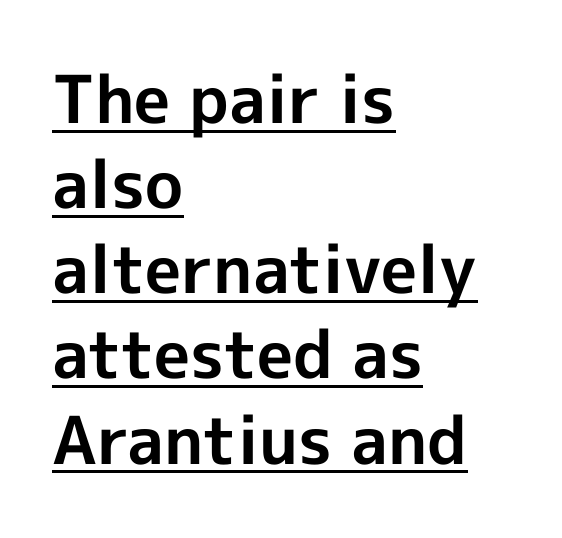
Q: Is the text bold? A: Yes.
Q: Is the text italic (slanted)? A: No, it is upright.
Q: Is the typeface a serif or a sans-serif typeface? A: Sans-serif.
Q: Is the text underlined? A: Yes.
Q: How is the paragraph aligned? A: Left-aligned.
Q: Is the spacing between letters normal or unusually wide? A: Normal.
Q: Is the spacing between lines tight, normal or loose? A: Normal.
Q: Width (condensed, normal, or wide)? A: Normal.
Q: x-height? A: Medium.
Q: Monospaced? A: No.
